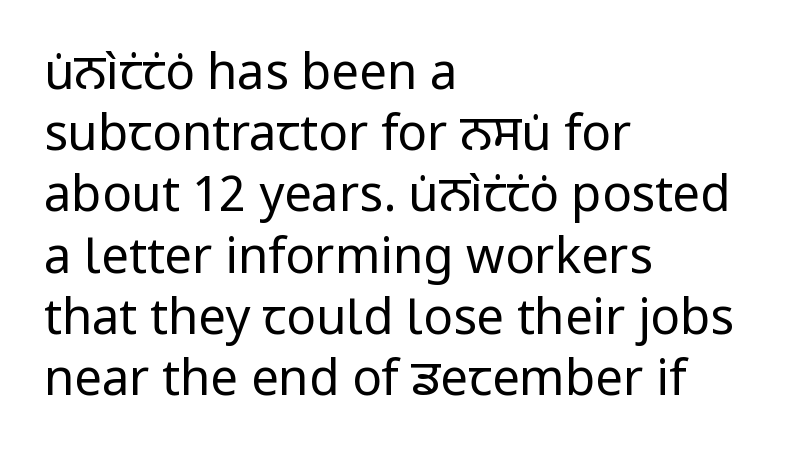
{"serif": "no", "italic": "no", "bold": "no", "weight": "regular", "width": "normal", "stroke_contrast": "low", "x_height": "medium", "monospaced": "no", "underline": "no", "align": "left", "line_spacing": "normal", "line_spacing_ratio": 1.25, "letter_spacing": "normal", "letter_spacing_em": 0.0, "glyph_px": 49}
